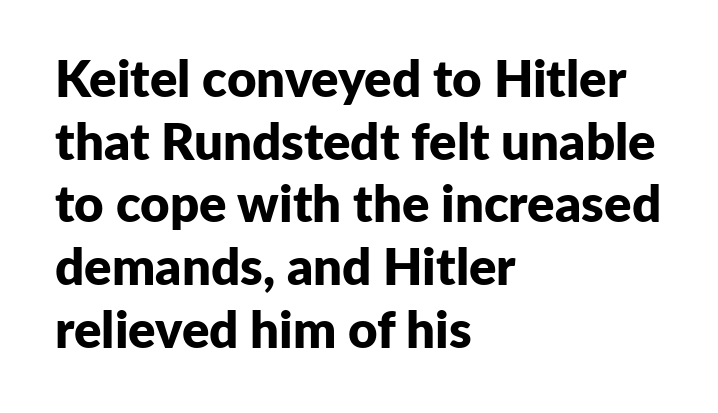
The image shows 51 px bold sans-serif type, upright; set left-aligned, line spacing 1.23x, normal letter spacing, not underlined; low stroke contrast and a medium x-height.
